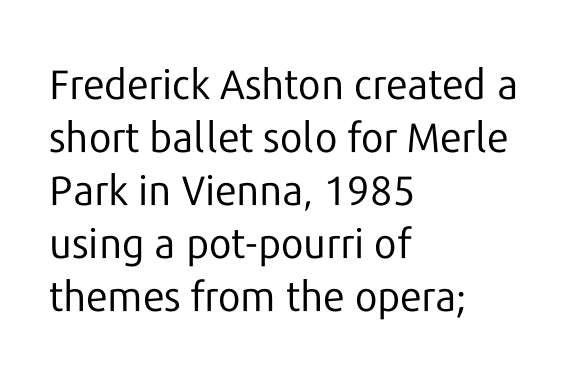
Q: Is the text bold? A: No.
Q: Is the text italic (slanted)? A: No, it is upright.
Q: Is the typeface a serif or a sans-serif typeface? A: Sans-serif.
Q: Is the text underlined? A: No.
Q: How is the paragraph aligned? A: Left-aligned.
Q: Is the spacing between letters normal or unusually wide? A: Normal.
Q: Is the spacing between lines tight, normal or loose? A: Normal.
Q: Width (condensed, normal, or wide)? A: Normal.
Q: Stroke contrast? A: Low.
Q: x-height? A: Medium.
Q: Monospaced? A: No.
